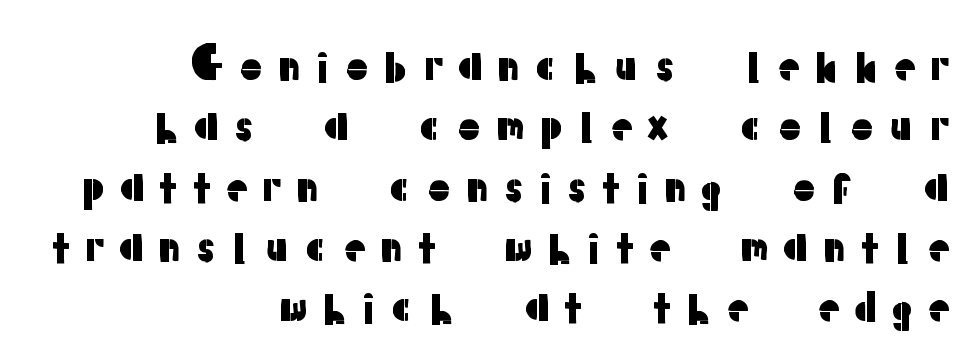
Line spacing here is normal. The horizontal fit of the characters is loose and conspicuously gappy. The passage shown is not underscored anywhere. Classification — sans serif. Each letter keeps its own natural width here, so spacing adapts to shape.
